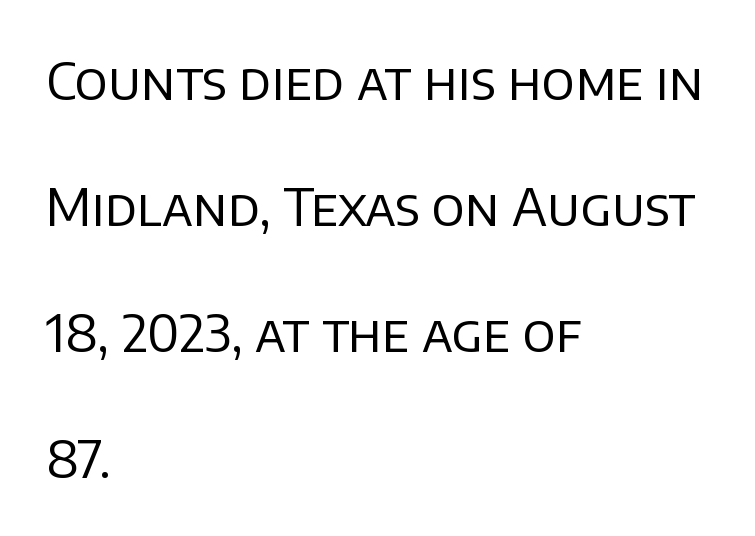
{"serif": "no", "italic": "no", "bold": "no", "weight": "regular", "width": "normal", "stroke_contrast": "low", "x_height": "large", "monospaced": "no", "underline": "no", "align": "left", "line_spacing": "loose", "line_spacing_ratio": 2.42, "letter_spacing": "normal", "letter_spacing_em": 0.0, "glyph_px": 52}
